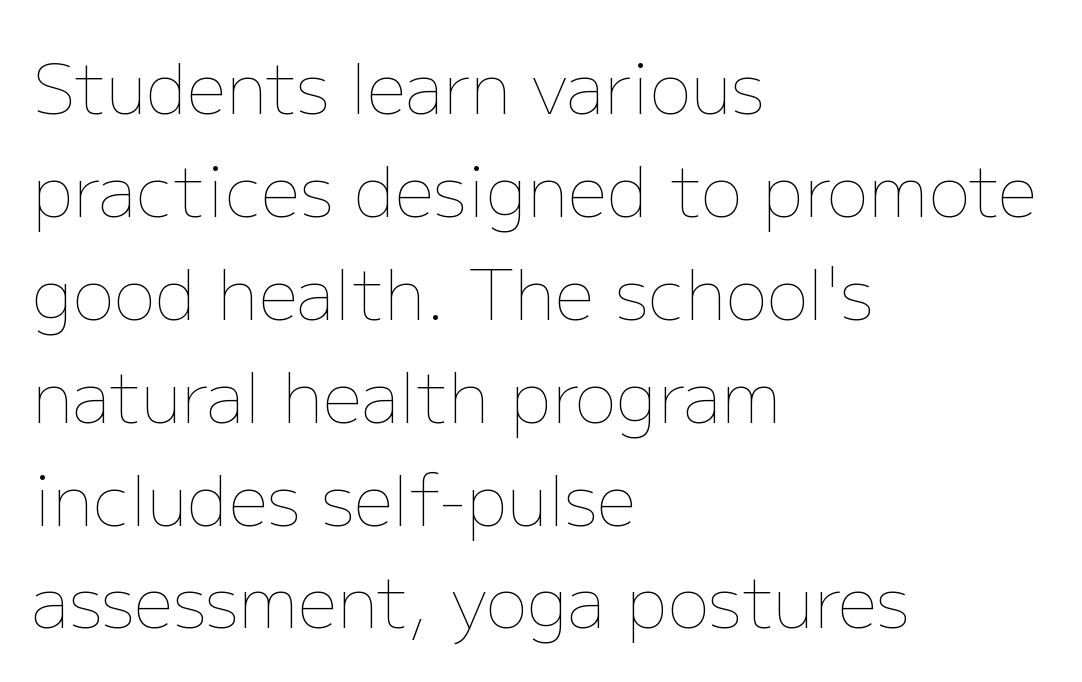
The image shows 70 px thin type, upright; set left-aligned, normal line spacing (1.47x), normal letter spacing, not underlined; low stroke contrast and a medium x-height.
